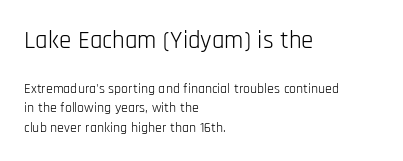
Q: Is the text bold? A: No.
Q: Is the text italic (slanted)? A: No, it is upright.
Q: Is the text underlined? A: No.
Q: How is the paragraph aligned? A: Left-aligned.
Q: Is the spacing between letters normal or unusually wide? A: Normal.
Q: Is the spacing between lines tight, normal or loose? A: Normal.
Q: Which block of text is set in a larger size, the first (top) or the second (bottom)? A: The first (top) one.
